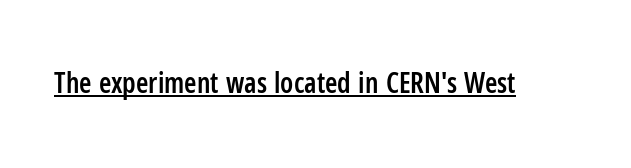
{"serif": "no", "italic": "no", "bold": "semi", "weight": "semibold", "width": "condensed", "stroke_contrast": "low", "x_height": "medium", "monospaced": "no", "underline": "yes", "letter_spacing": "normal", "letter_spacing_em": 0.0, "glyph_px": 28}
